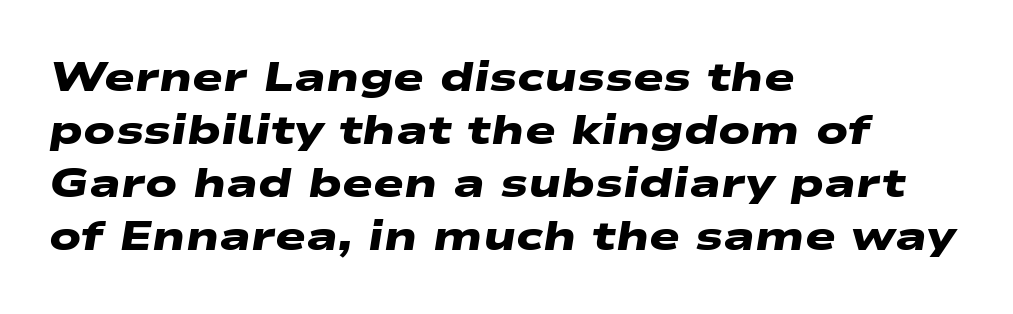
Q: Is the text bold? A: Yes.
Q: Is the typeface a serif or a sans-serif typeface? A: Sans-serif.
Q: Is the text underlined? A: No.
Q: How is the paragraph aligned? A: Left-aligned.
Q: Is the spacing between letters normal or unusually wide? A: Normal.
Q: Is the spacing between lines tight, normal or loose? A: Normal.
Q: Width (condensed, normal, or wide)? A: Wide.
Q: Stroke contrast? A: Low.
Q: x-height? A: Medium.
Q: Monospaced? A: No.
